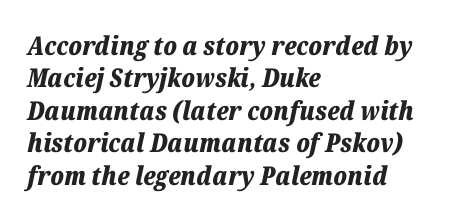
{"italic": "yes", "lean": "right", "slant_degrees": 12, "bold": "yes", "underline": "no", "align": "left", "line_spacing": "normal", "line_spacing_ratio": 1.25, "letter_spacing": "normal", "letter_spacing_em": 0.0, "glyph_px": 26}
